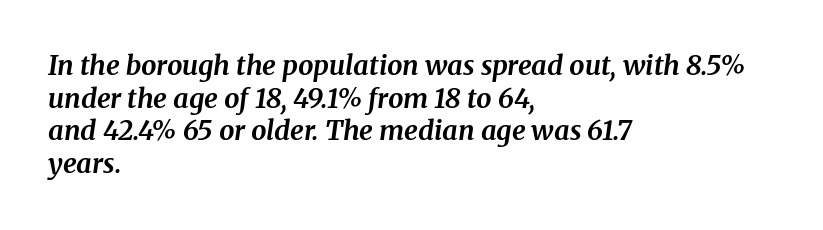
{"italic": "yes", "lean": "right", "slant_degrees": 8, "bold": "yes", "underline": "no", "align": "left", "line_spacing_ratio": 1.21, "letter_spacing": "normal", "letter_spacing_em": 0.0, "glyph_px": 27}
